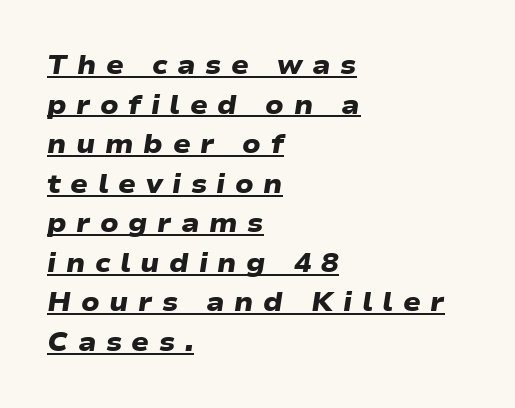
The image shows 26 px bold type; set left-aligned, normal line spacing (1.52x), unusually wide letter spacing (+0.37 em), underlined.
